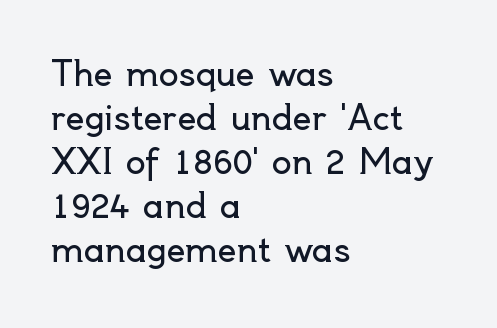
{"serif": "no", "italic": "no", "bold": "no", "weight": "regular", "width": "normal", "x_height": "small", "monospaced": "no", "underline": "no", "align": "left", "line_spacing": "normal", "line_spacing_ratio": 1.33, "letter_spacing": "normal", "letter_spacing_em": 0.0, "glyph_px": 33}
